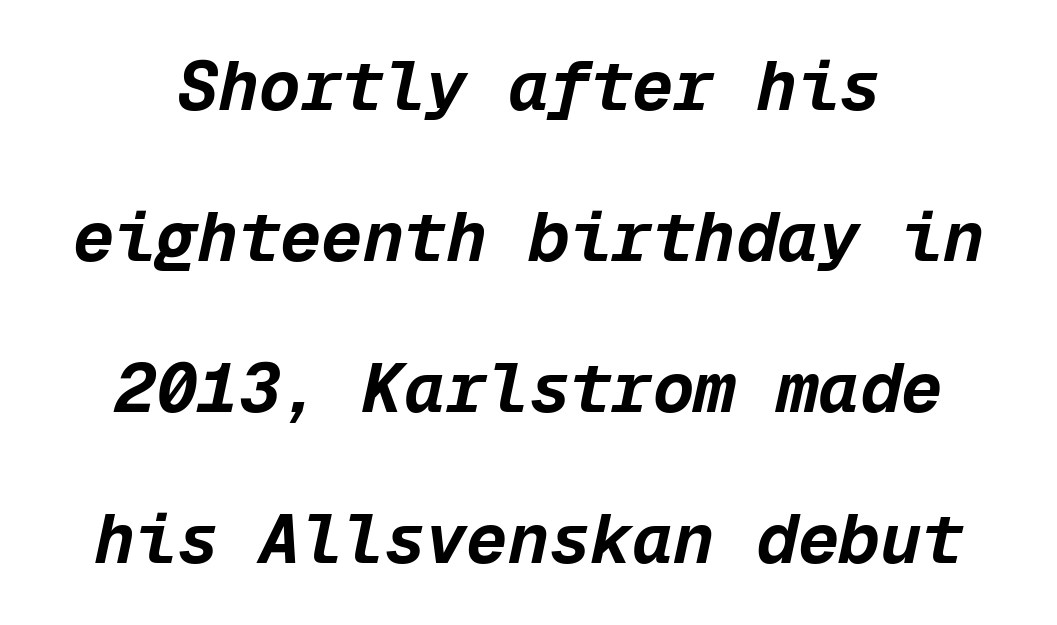
{"italic": "yes", "lean": "right", "slant_degrees": 12, "bold": "yes", "weight": "bold", "width": "normal", "stroke_contrast": "low", "x_height": "medium", "monospaced": "yes", "underline": "no", "align": "center", "line_spacing": "loose", "line_spacing_ratio": 2.19, "letter_spacing": "normal", "letter_spacing_em": 0.0, "glyph_px": 69}
